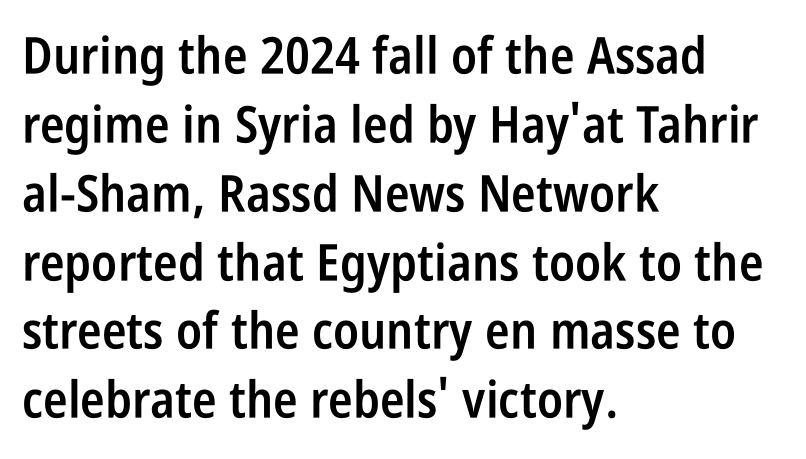
The image shows 51 px semibold, condensed sans-serif type, upright; set left-aligned, normal line spacing (1.35x), normal letter spacing, not underlined; low stroke contrast and a large x-height.
